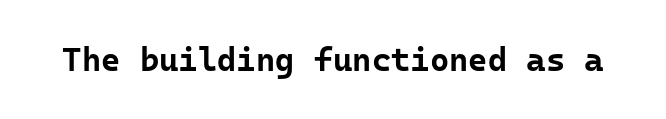
{"serif": "no", "italic": "no", "bold": "yes", "weight": "bold", "width": "normal", "stroke_contrast": "low", "x_height": "medium", "monospaced": "yes", "underline": "no", "letter_spacing": "normal", "letter_spacing_em": 0.0, "glyph_px": 33}
